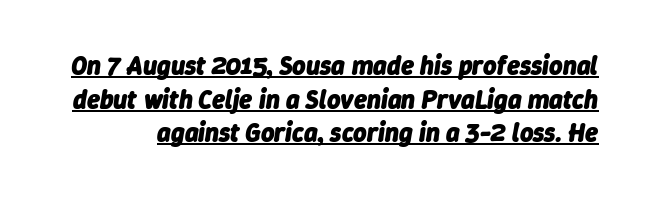
Q: Is the text bold? A: Yes.
Q: Is the text italic (slanted)? A: Yes, it leans right by about 9 degrees.
Q: Is the text underlined? A: Yes.
Q: Is the spacing between letters normal or unusually wide? A: Normal.
Q: Is the spacing between lines tight, normal or loose? A: Normal.
